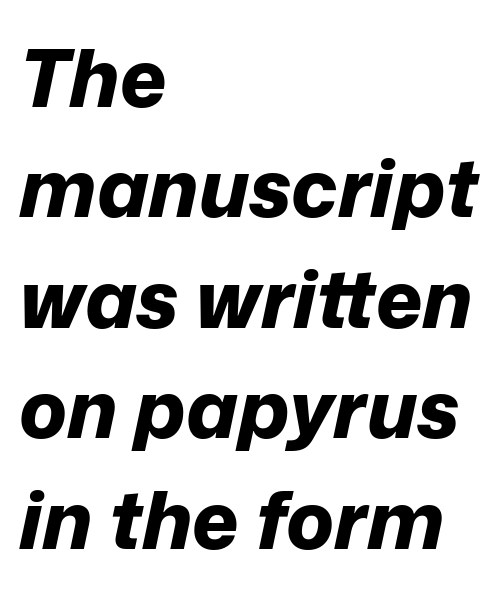
{"italic": "yes", "lean": "right", "slant_degrees": 12, "bold": "yes", "weight": "bold", "width": "normal", "stroke_contrast": "low", "x_height": "medium", "monospaced": "no", "underline": "no", "align": "left", "line_spacing": "normal", "line_spacing_ratio": 1.38, "letter_spacing": "normal", "letter_spacing_em": 0.0, "glyph_px": 80}
